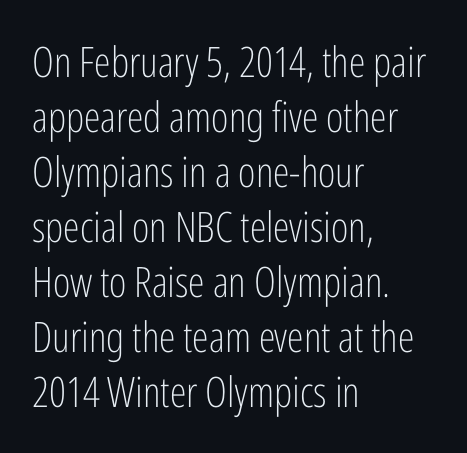
Q: Is the text bold? A: No.
Q: Is the text italic (slanted)? A: No, it is upright.
Q: Is the typeface a serif or a sans-serif typeface? A: Sans-serif.
Q: Is the text underlined? A: No.
Q: How is the paragraph aligned? A: Left-aligned.
Q: Is the spacing between letters normal or unusually wide? A: Normal.
Q: Is the spacing between lines tight, normal or loose? A: Normal.
Q: Width (condensed, normal, or wide)? A: Condensed.
Q: Stroke contrast? A: Low.
Q: x-height? A: Medium.
Q: Monospaced? A: No.
